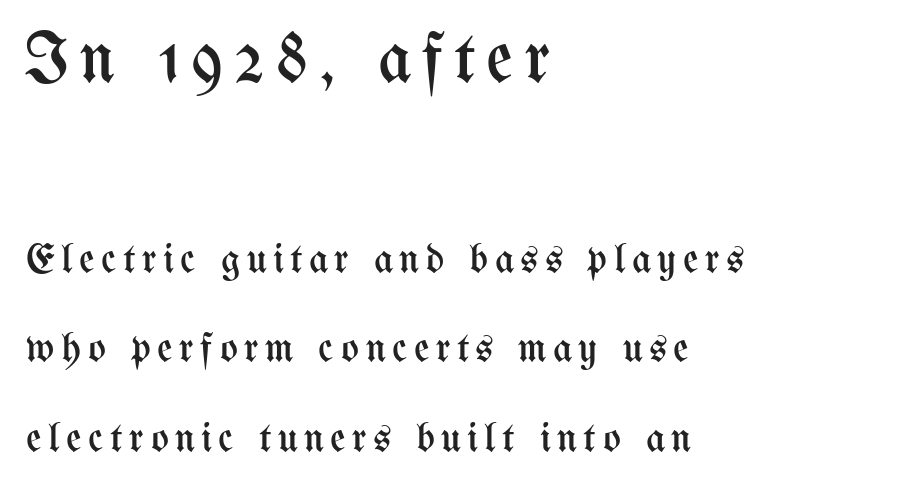
Looks like regular typesetting: each glyph gets only the width it needs. Is this a heavy cut? Hardly; it is regular or lighter. The rendering shrinks the type as you move from the upper chunk to the lower. The axis of the letterforms is exactly vertical. Nobody drew a line under any word here. The ragged edge is on the right, which tells us the setting is flush left.
